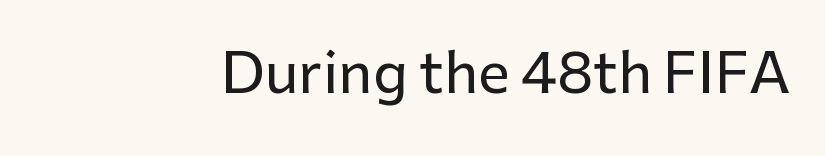
{"serif": "no", "italic": "no", "width": "normal", "stroke_contrast": "low", "x_height": "medium", "monospaced": "no", "underline": "no", "letter_spacing": "normal", "letter_spacing_em": 0.0, "glyph_px": 56}
